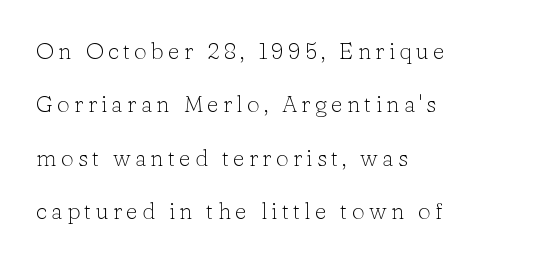
Q: Is the text bold? A: No.
Q: Is the text italic (slanted)? A: No, it is upright.
Q: Is the text underlined? A: No.
Q: How is the paragraph aligned? A: Left-aligned.
Q: Is the spacing between lines tight, normal or loose? A: Loose.
